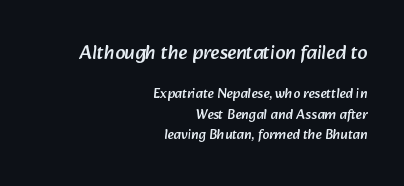
{"underline": "no", "align": "right", "line_spacing": "normal", "line_spacing_ratio": 1.46, "letter_spacing": "normal", "letter_spacing_em": 0.0, "larger_block": "first", "size_ratio": 1.43, "glyph_px": 20}
